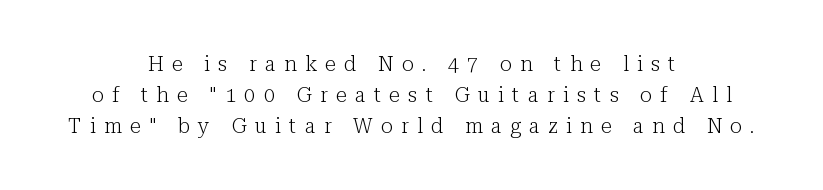
Observe the wide spacing: letters keep a clear distance from each other. Weight: not bold — regular or lighter. Glance below the letters and you will spot only blank space. The lines in this sample share a center point and differ in where they start and stop. Does the leading feel generous? No, just average. The typography opts for an upright posture over an oblique one.
